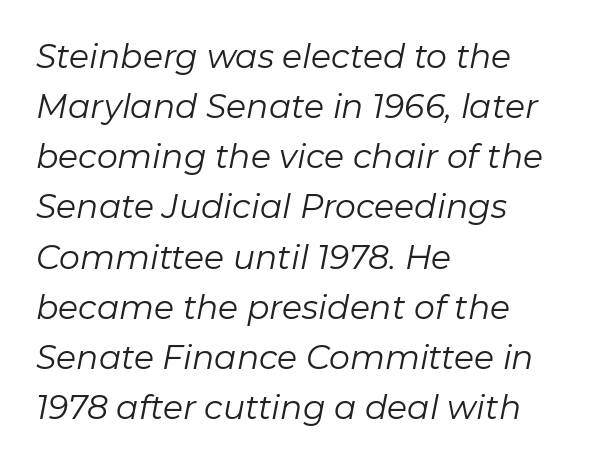
{"italic": "yes", "lean": "right", "slant_degrees": 11, "bold": "no", "weight": "regular", "width": "normal", "stroke_contrast": "low", "x_height": "medium", "monospaced": "no", "underline": "no", "align": "left", "line_spacing": "normal", "line_spacing_ratio": 1.52, "letter_spacing": "normal", "letter_spacing_em": 0.0, "glyph_px": 33}
